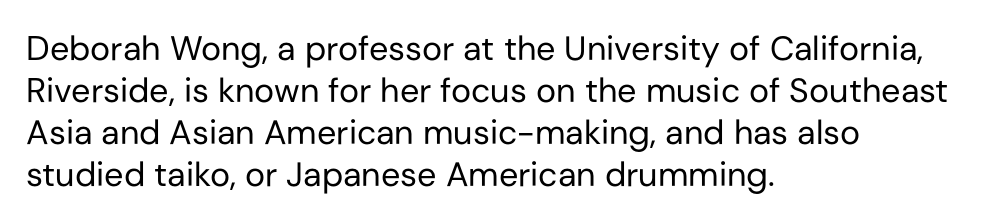
The image shows 34 px regular-weight sans-serif type, upright; set left-aligned, line spacing 1.24x, normal letter spacing, not underlined; low stroke contrast and a medium x-height.
